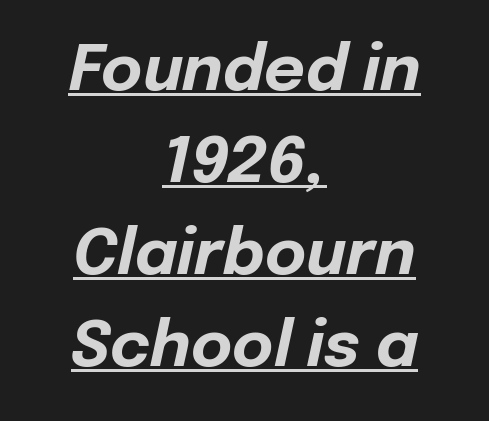
{"italic": "yes", "lean": "right", "slant_degrees": 12, "bold": "yes", "weight": "bold", "width": "normal", "stroke_contrast": "low", "x_height": "medium", "monospaced": "no", "underline": "yes", "align": "center", "line_spacing": "normal", "line_spacing_ratio": 1.46, "letter_spacing": "normal", "letter_spacing_em": 0.0, "glyph_px": 63}
